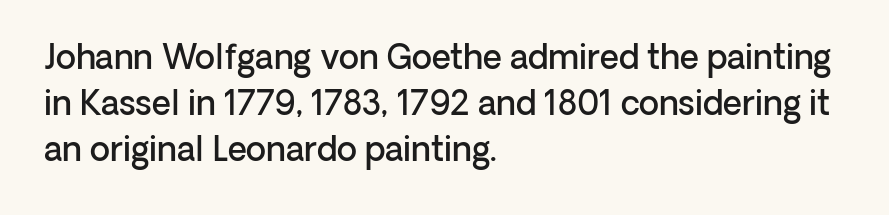
The image shows 33 px semibold sans-serif type, upright; set left-aligned, normal line spacing (1.4x), normal letter spacing, not underlined; low stroke contrast and a medium x-height.
